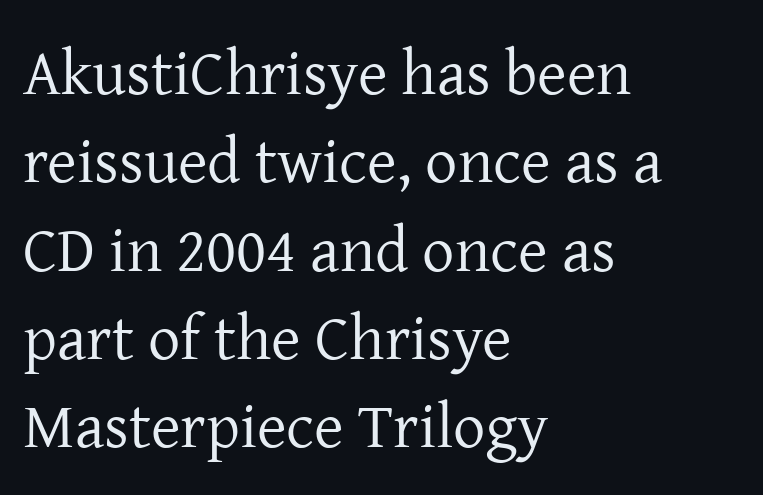
Q: Is the text bold? A: No.
Q: Is the text italic (slanted)? A: No, it is upright.
Q: Is the typeface a serif or a sans-serif typeface? A: Serif.
Q: Is the text underlined? A: No.
Q: How is the paragraph aligned? A: Left-aligned.
Q: Is the spacing between letters normal or unusually wide? A: Normal.
Q: Is the spacing between lines tight, normal or loose? A: Normal.
Q: Width (condensed, normal, or wide)? A: Normal.
Q: Stroke contrast? A: Low.
Q: x-height? A: Medium.
Q: Monospaced? A: No.
